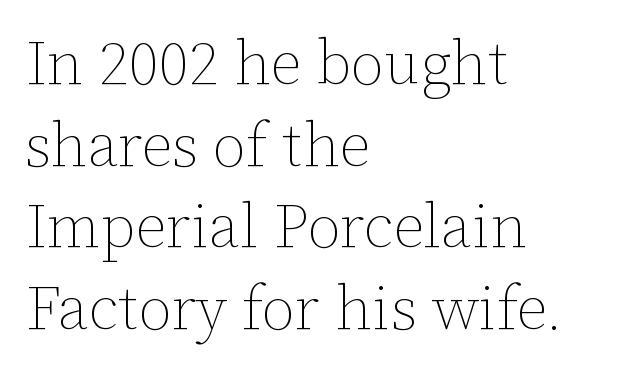
Q: Is the text bold? A: No.
Q: Is the text italic (slanted)? A: No, it is upright.
Q: Is the text underlined? A: No.
Q: How is the paragraph aligned? A: Left-aligned.
Q: Is the spacing between letters normal or unusually wide? A: Normal.
Q: Is the spacing between lines tight, normal or loose? A: Normal.
Q: Width (condensed, normal, or wide)? A: Normal.
Q: Stroke contrast? A: Low.
Q: x-height? A: Medium.
Q: Monospaced? A: No.
